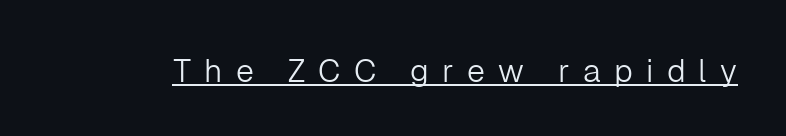
The image shows 32 px light sans-serif type, upright; set unusually wide letter spacing (+0.41 em), underlined; low stroke contrast and a medium x-height.
